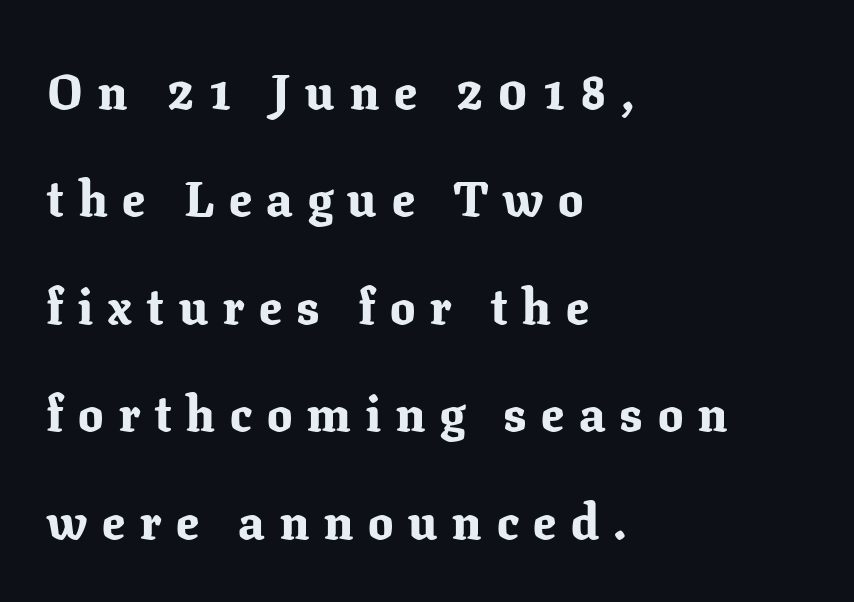
The image shows 50 px bold serif type, upright; set left-aligned, loose line spacing (2.15x), unusually wide letter spacing (+0.3 em), not underlined; low stroke contrast and a medium x-height.
